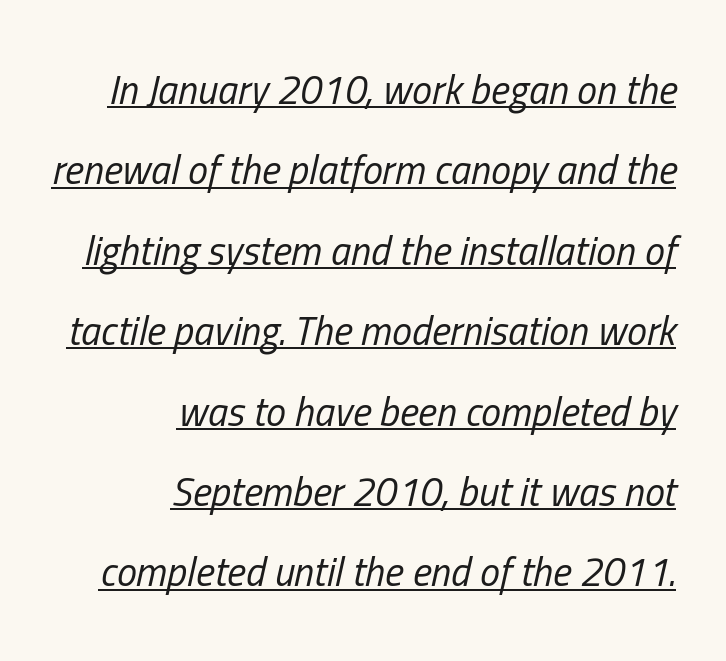
Does the leading feel generous? Absolutely, it's lavish. Right-aligned paragraph, ragged on the left. Do the characters align in a grid? No, the font is proportional. The strokes are not fattened; the text isn't bold. Italic: yes, the glyphs are oblique.
